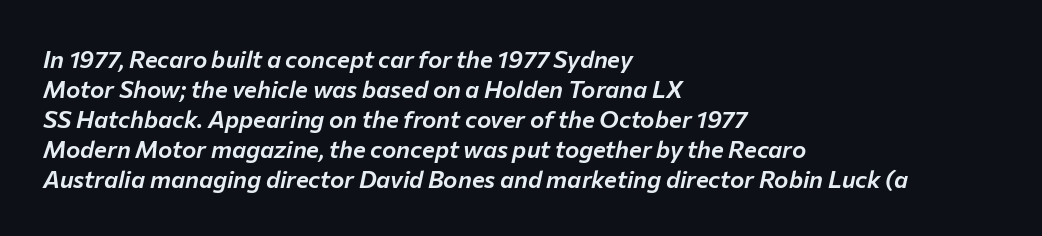
The image shows 24 px text type, italic (leaning right); set left-aligned, normal line spacing (1.25x), normal letter spacing, not underlined.
